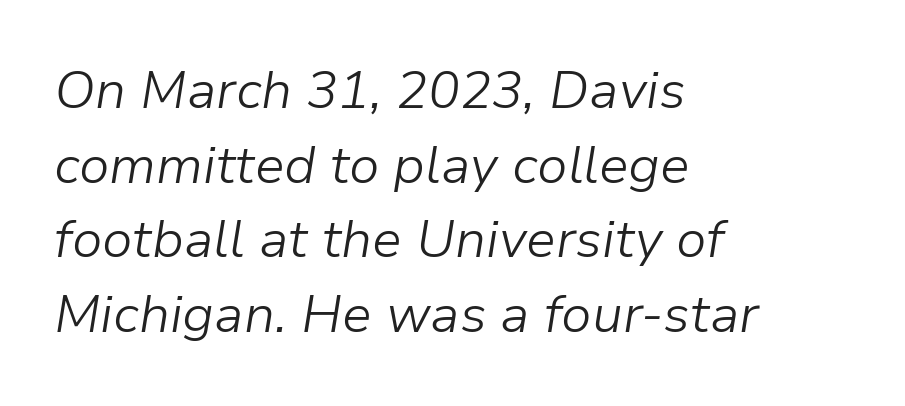
The image shows 53 px light type, italic (leaning right); set left-aligned, normal line spacing (1.41x), normal letter spacing, not underlined; low stroke contrast and a medium x-height.
